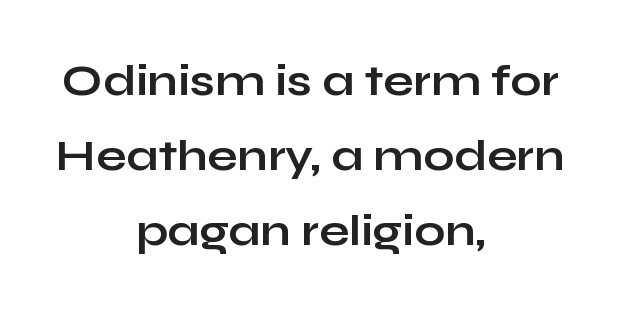
Plain, unruled lines of type. Varying glyph widths throughout — classic text-font behaviour. The face used here is rendered with its standard letterfit. Students, this is bold: see how much ink each stroke carries. What kind of face is this? One without serifs — a sans.
